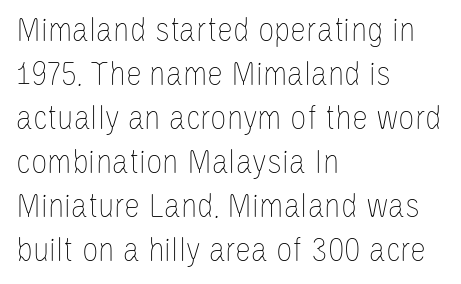
{"italic": "no", "bold": "no", "weight": "thin", "width": "condensed", "stroke_contrast": "low", "x_height": "large", "monospaced": "no", "underline": "no", "align": "left", "line_spacing_ratio": 1.22, "letter_spacing": "normal", "letter_spacing_em": 0.0, "glyph_px": 36}
